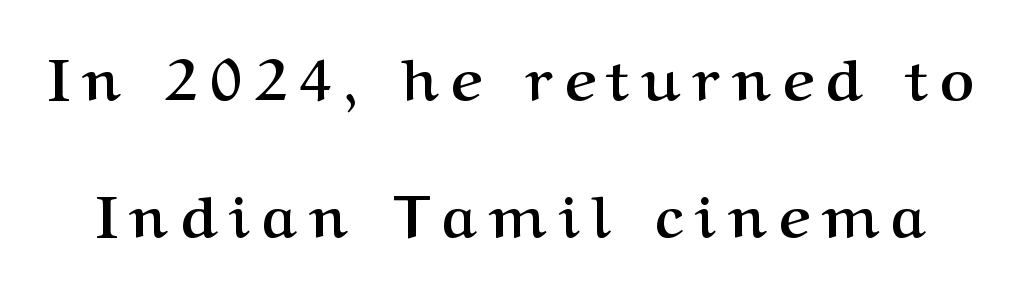
{"serif": "yes", "italic": "no", "bold": "yes", "weight": "semibold", "width": "normal", "stroke_contrast": "medium", "x_height": "medium", "monospaced": "no", "underline": "no", "line_spacing": "loose", "line_spacing_ratio": 2.33, "letter_spacing": "wide", "letter_spacing_em": 0.21, "glyph_px": 59}
